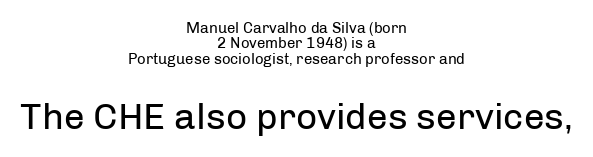
The image shows 37 px regular-weight sans-serif type, upright; set centered, tight line spacing (1.03x), normal letter spacing, not underlined; the second (bottom) block is 2.47x larger; low stroke contrast and a medium x-height.
